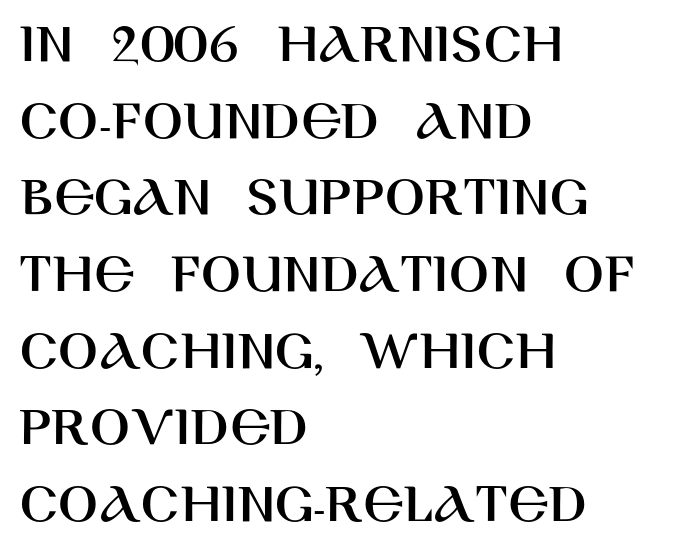
Does the copy run flush right? No — it runs flush left. The lines sit at an ordinary, default distance from one another. Font category for this specimen: sans-serif. It's the straight-up-and-down kind of type.
